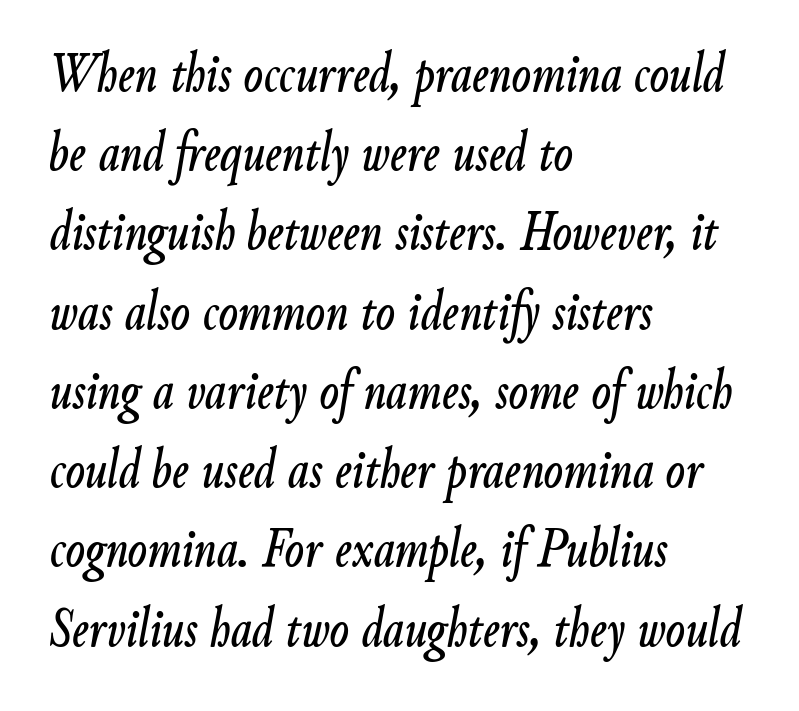
{"italic": "yes", "lean": "right", "slant_degrees": 9, "width": "condensed", "stroke_contrast": "low", "x_height": "small", "monospaced": "no", "underline": "no", "align": "left", "line_spacing": "normal", "line_spacing_ratio": 1.39, "letter_spacing": "normal", "letter_spacing_em": 0.0, "glyph_px": 57}
